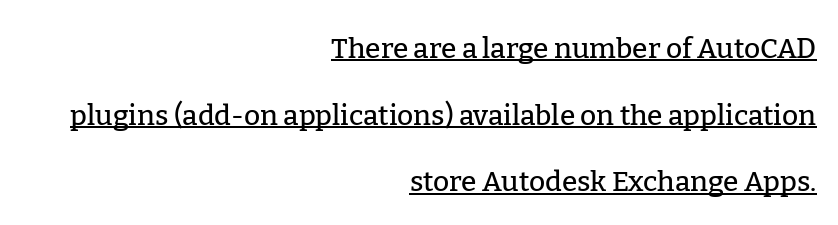
{"serif": "yes", "italic": "no", "width": "normal", "stroke_contrast": "low", "x_height": "medium", "monospaced": "no", "underline": "yes", "align": "right", "line_spacing": "loose", "line_spacing_ratio": 2.38, "letter_spacing": "normal", "letter_spacing_em": 0.0, "glyph_px": 28}
